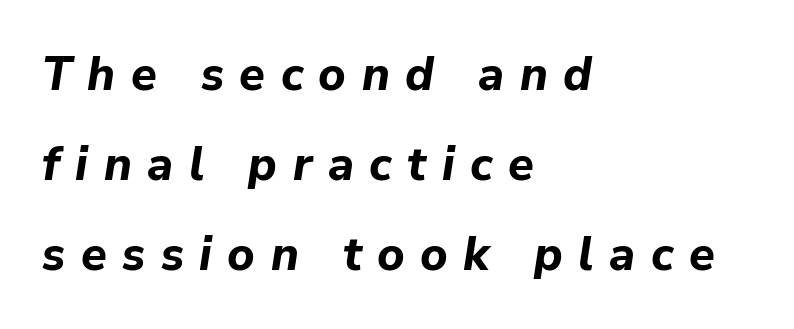
As a designer I'd log this as weight 700, bold. Is the type slanted? Yes — the strokes lean at a clear angle. A typesetter would call this heavily tracked-out type. Decoration check: the copy has no underline. The typesetter chose a ragged-right arrangement here.
